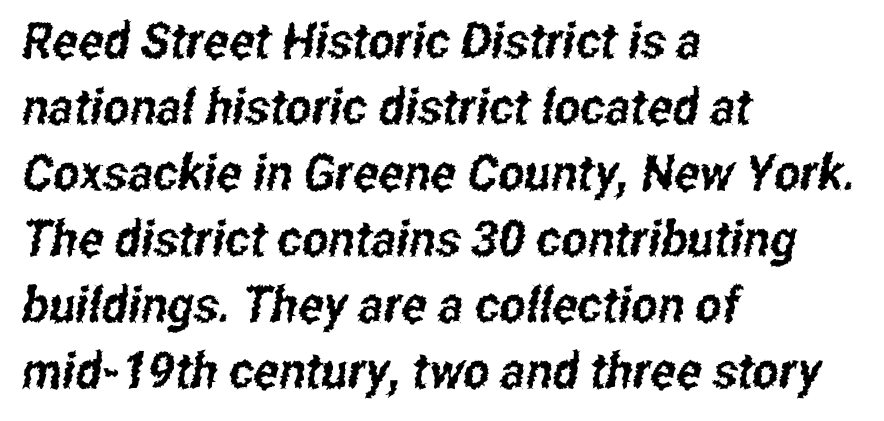
These lines sit exactly where default settings would place them. If you drew a ruler down the left edge, every line would touch it. The gaps between neighbouring characters are ordinary and unremarkable. Underline: absent.
